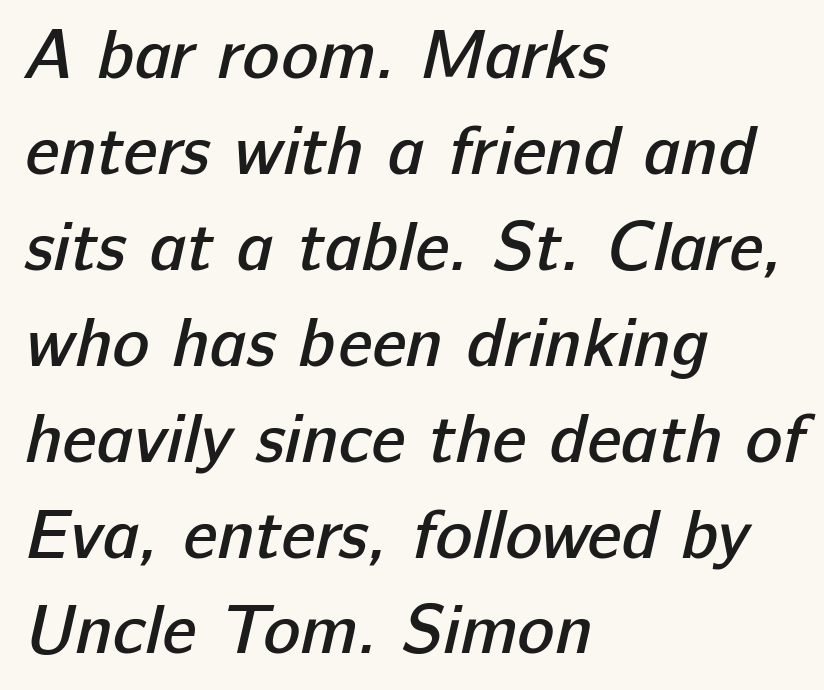
Each new line begins a customary step beneath the previous one. What kind of face is this? One without serifs — a sans. Quick note: underline off. The letters are semibold — heavier than regular but short of a full bold. These lines are rendered in a variable-pitch font. Which margin do the lines hug? The left one — the right edge is uneven.
